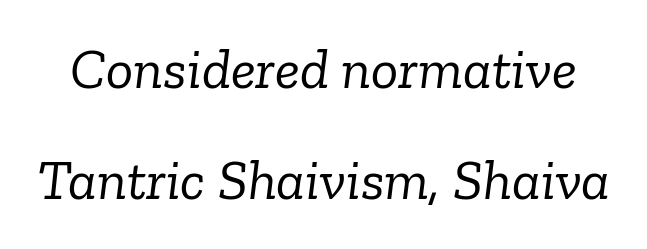
{"serif": "yes", "italic": "yes", "lean": "right", "slant_degrees": 6, "bold": "no", "weight": "light", "width": "normal", "stroke_contrast": "low", "x_height": "medium", "monospaced": "no", "underline": "no", "line_spacing": "loose", "line_spacing_ratio": 1.95, "letter_spacing": "normal", "letter_spacing_em": 0.0, "glyph_px": 57}
